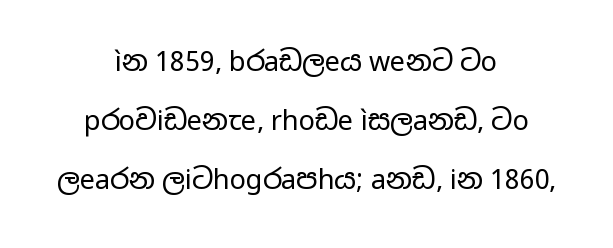
{"italic": "no", "bold": "no", "underline": "no", "align": "center", "line_spacing": "loose", "line_spacing_ratio": 2.19, "letter_spacing": "normal", "letter_spacing_em": 0.0, "glyph_px": 27}
